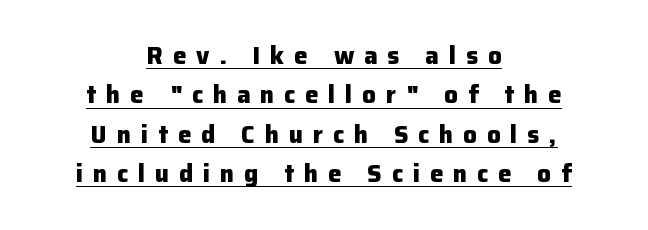
The image shows 24 px bold type, upright; set centered, normal line spacing (1.64x), unusually wide letter spacing (+0.41 em), underlined.
